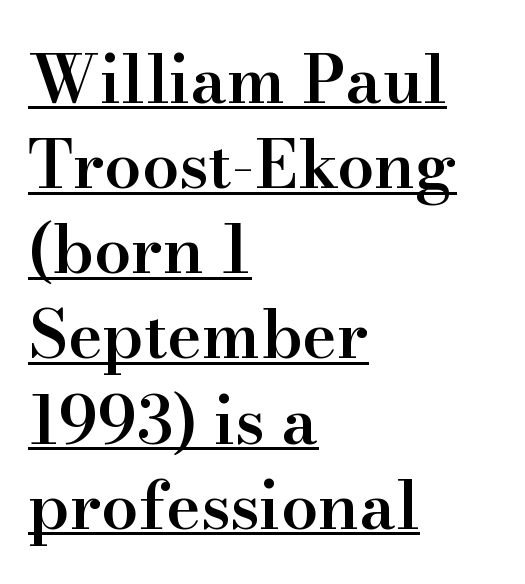
The image shows 66 px semibold serif type, upright; set left-aligned, normal line spacing (1.29x), normal letter spacing, underlined; high stroke contrast and a small x-height.
